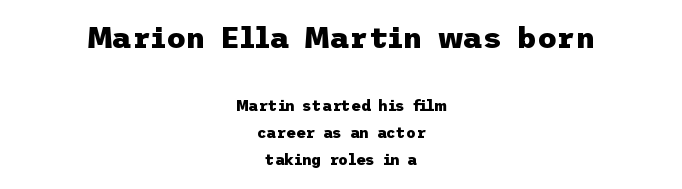
{"serif": "no", "italic": "no", "bold": "yes", "weight": "heavy", "width": "normal", "stroke_contrast": "low", "x_height": "medium", "underline": "no", "align": "center", "line_spacing_ratio": 1.78, "letter_spacing": "normal", "letter_spacing_em": 0.0, "larger_block": "first", "size_ratio": 2.0, "glyph_px": 30}
